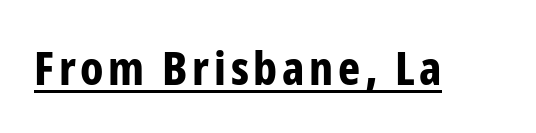
The image shows 47 px bold, condensed sans-serif type, upright; set underlined; low stroke contrast and a medium x-height.
